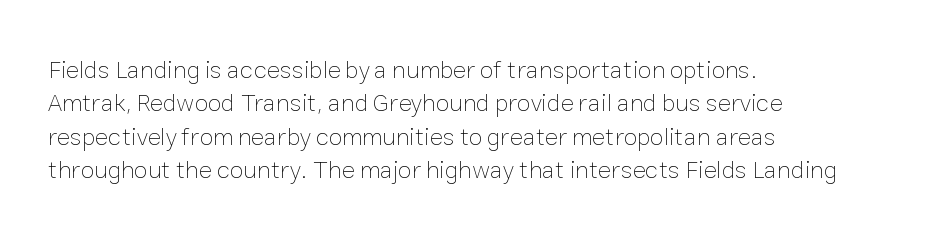
{"italic": "no", "bold": "no", "underline": "no", "align": "left", "line_spacing": "normal", "line_spacing_ratio": 1.34, "letter_spacing": "normal", "letter_spacing_em": 0.0, "glyph_px": 25}
